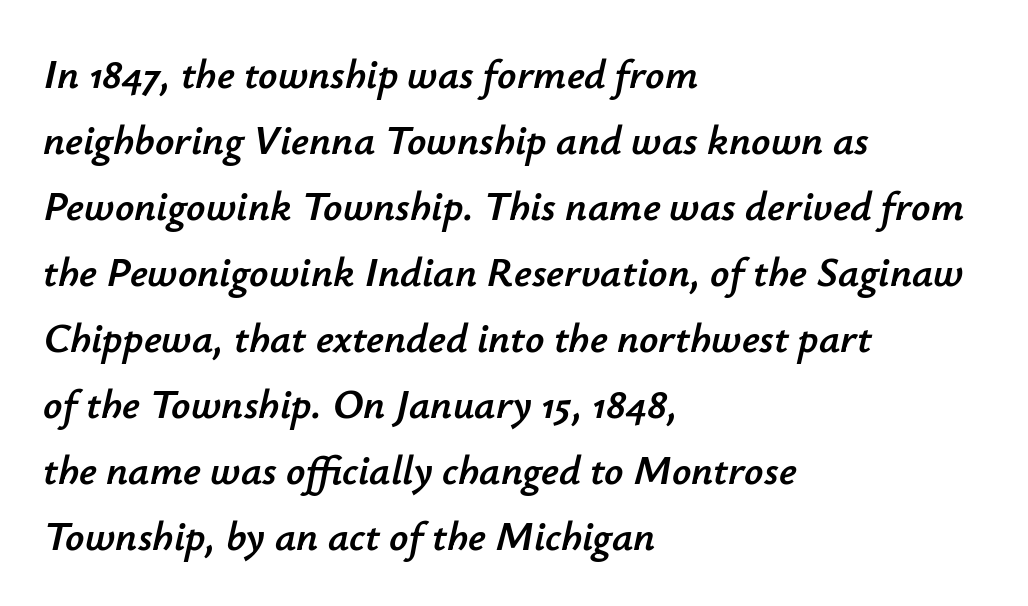
{"italic": "yes", "lean": "right", "slant_degrees": 12, "width": "normal", "stroke_contrast": "low", "x_height": "small", "monospaced": "no", "underline": "no", "align": "left", "line_spacing": "normal", "line_spacing_ratio": 1.57, "letter_spacing": "normal", "letter_spacing_em": 0.0, "glyph_px": 42}
